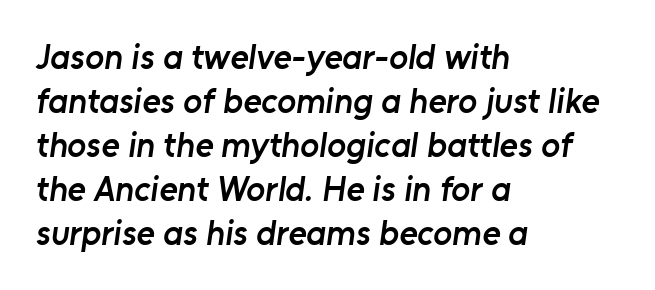
The image shows 35 px semibold sans-serif type; set left-aligned, normal line spacing (1.26x), normal letter spacing, not underlined; low stroke contrast and a medium x-height.
